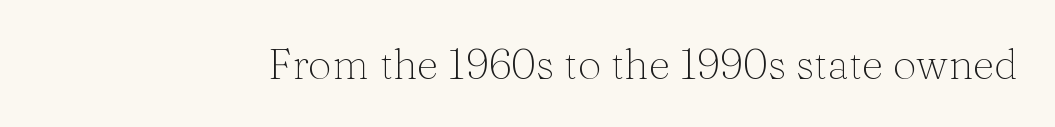
Character widths vary here, with narrow letters taking less room than wide ones. This is roman type, the default non-slanted kind. These lines are composed in type with serifs. Observe the ordinary spacing: letters are neighbours, not strangers. Stems and bowls with no extra thickness — not bold. The baseline area is clear.
